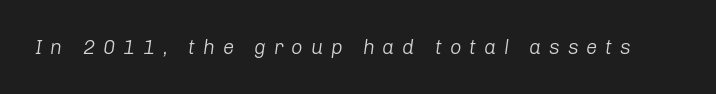
Q: Is the text bold? A: No.
Q: Is the text italic (slanted)? A: Yes, it leans right by about 8 degrees.
Q: Is the text underlined? A: No.
Q: Is the spacing between letters normal or unusually wide? A: Unusually wide.
